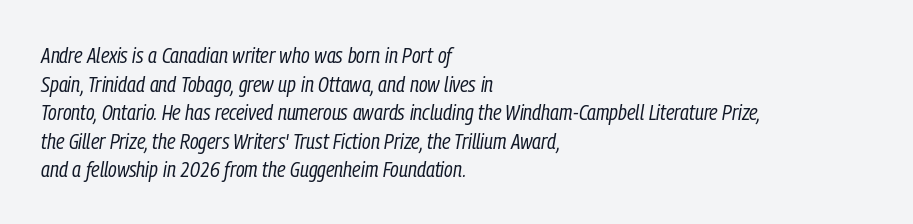
Q: Is the text bold? A: No.
Q: Is the text italic (slanted)? A: Yes, it leans right by about 9 degrees.
Q: Is the text underlined? A: No.
Q: How is the paragraph aligned? A: Left-aligned.
Q: Is the spacing between letters normal or unusually wide? A: Normal.
Q: Is the spacing between lines tight, normal or loose? A: Normal.
